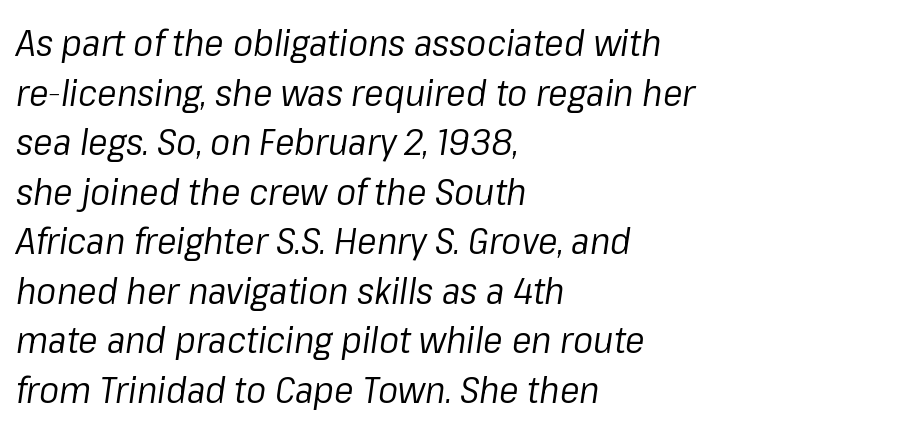
The leading is moderate, giving the passage an even texture. Short and long lines alike share a common starting point at left. Character widths vary here, with narrow letters taking less room than wide ones. Compared with typical body copy, the letter spacing here is the same.
